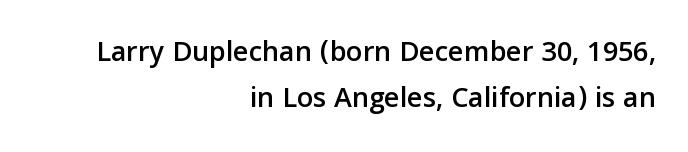
{"serif": "no", "italic": "no", "width": "normal", "stroke_contrast": "low", "x_height": "medium", "monospaced": "no", "underline": "no", "align": "right", "line_spacing": "normal", "line_spacing_ratio": 1.53, "letter_spacing": "normal", "letter_spacing_em": 0.0, "glyph_px": 30}
